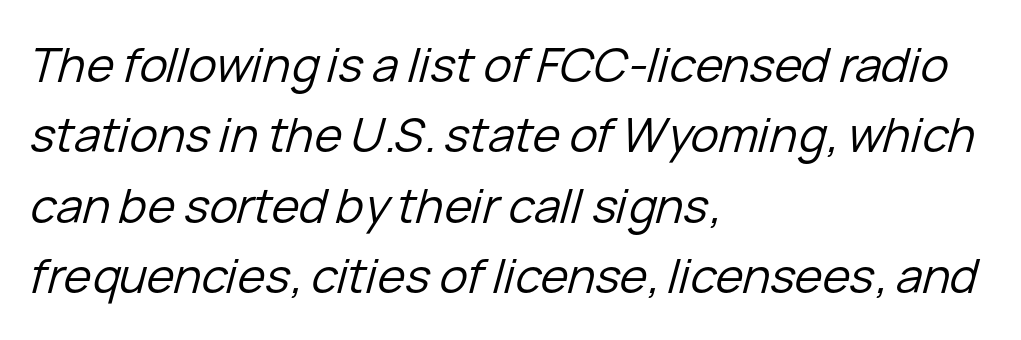
Q: Is the text bold? A: No.
Q: Is the text italic (slanted)? A: Yes, it leans right by about 15 degrees.
Q: Is the text underlined? A: No.
Q: How is the paragraph aligned? A: Left-aligned.
Q: Is the spacing between letters normal or unusually wide? A: Normal.
Q: Is the spacing between lines tight, normal or loose? A: Normal.
Q: Width (condensed, normal, or wide)? A: Normal.
Q: Stroke contrast? A: Low.
Q: x-height? A: Medium.
Q: Monospaced? A: No.
